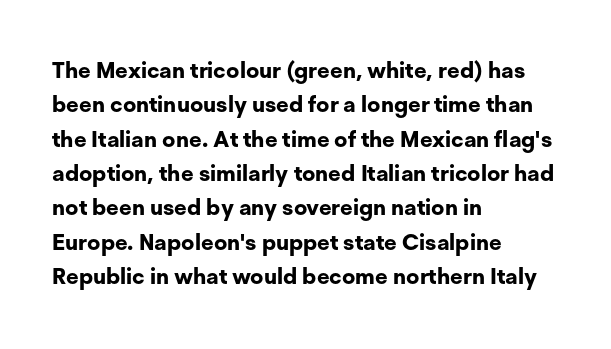
Upright lettering throughout. Just letters on the line, the space beneath them empty. The vertical gap from one line to the next is medium. Strong, thick strokes mark this as bold type. Short and long lines alike share a common starting point at left.
